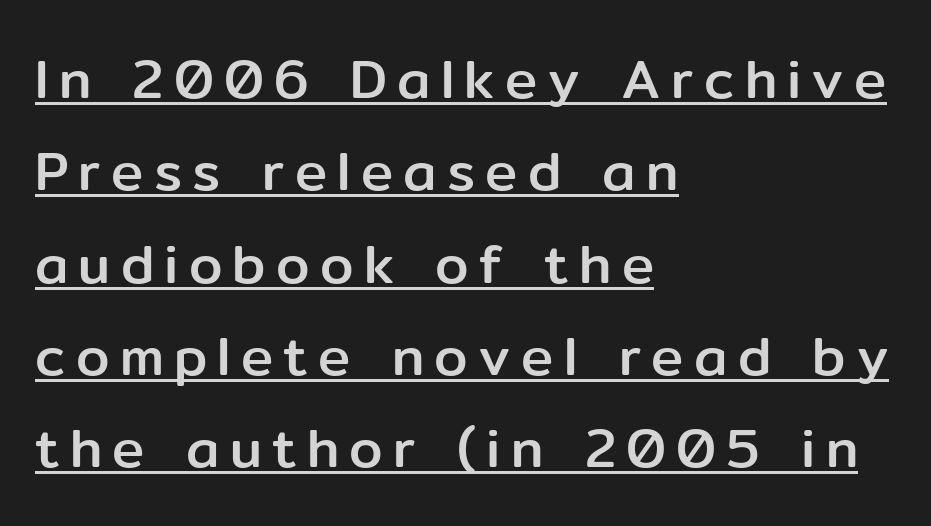
{"serif": "no", "italic": "no", "width": "normal", "stroke_contrast": "low", "x_height": "medium", "monospaced": "no", "underline": "yes", "align": "left", "line_spacing_ratio": 1.71, "glyph_px": 54}
